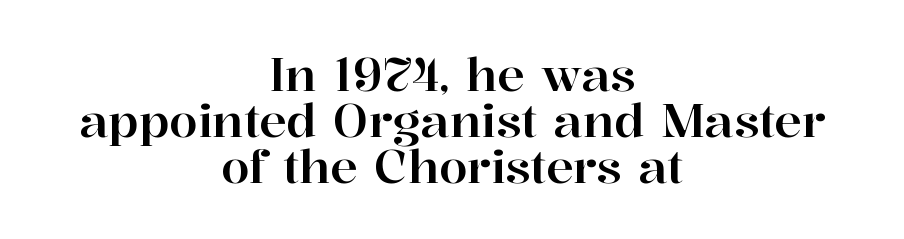
Think of a printed novel: that variable character pitch is what you see here. Posture: upright roman. In terms of letterform style, serifs are clearly present. Here the glyphs are tracked normally, forming tight word shapes.
